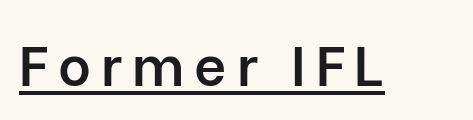
Q: Is the text bold? A: Semi-bold.
Q: Is the text italic (slanted)? A: No, it is upright.
Q: Is the typeface a serif or a sans-serif typeface? A: Sans-serif.
Q: Is the text underlined? A: Yes.
Q: Width (condensed, normal, or wide)? A: Normal.
Q: Stroke contrast? A: Low.
Q: x-height? A: Medium.
Q: Monospaced? A: No.
